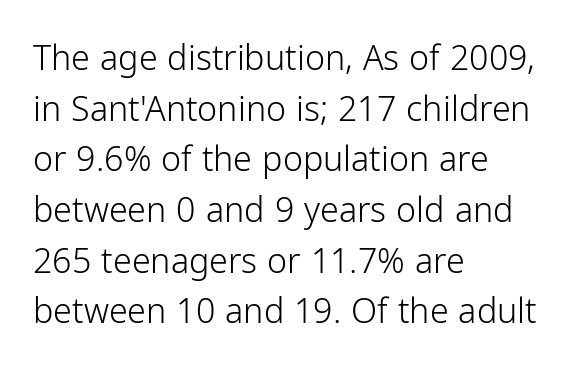
{"serif": "no", "italic": "no", "bold": "no", "weight": "light", "width": "normal", "stroke_contrast": "low", "x_height": "medium", "monospaced": "no", "underline": "no", "align": "left", "line_spacing": "normal", "line_spacing_ratio": 1.49, "letter_spacing": "normal", "letter_spacing_em": 0.0, "glyph_px": 34}
